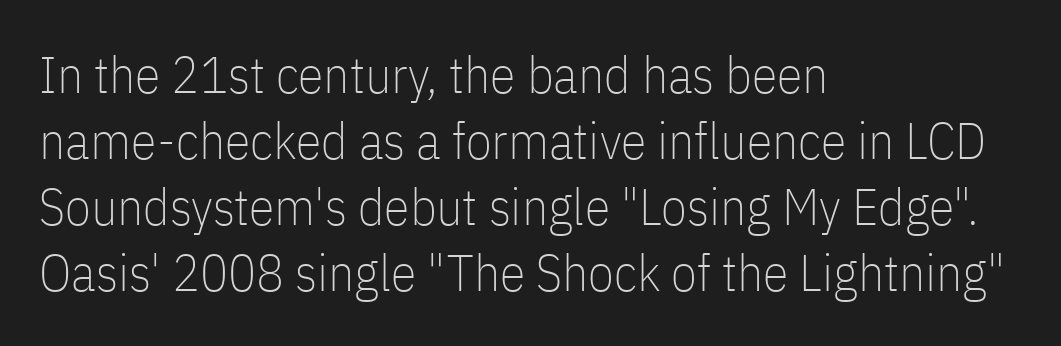
No extra ink here — the face is not bold. How are the letters spaced? Ordinarily, with no added tracking. Anything drawn beneath the words? Only blank space. Classification — sans serif. You could not count columns in this text — the font is proportionally spaced.
